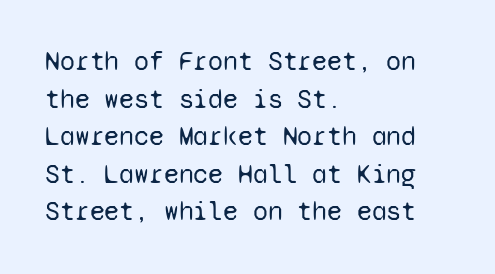
Q: Is the text bold? A: No.
Q: Is the text italic (slanted)? A: No, it is upright.
Q: Is the text underlined? A: No.
Q: How is the paragraph aligned? A: Left-aligned.
Q: Is the spacing between letters normal or unusually wide? A: Normal.
Q: Is the spacing between lines tight, normal or loose? A: Normal.
